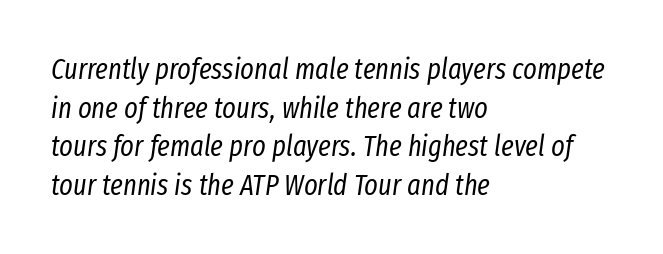
The image shows 29 px regular-weight, condensed type, italic (leaning right); set left-aligned, normal line spacing (1.33x), normal letter spacing, not underlined; low stroke contrast and a medium x-height.
